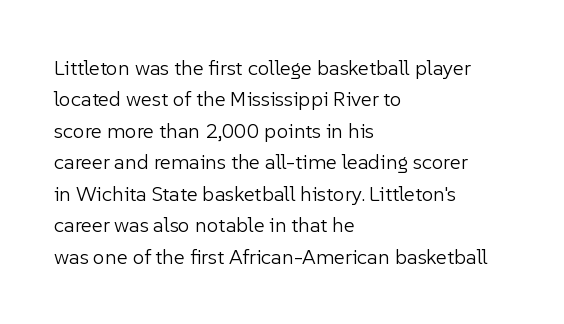
Each row of text sits above clean, open space. Italic? Not at all — the glyphs are vertical. Typeset ragged right — the left edge is the straight one. Each word holds together tightly as a unit, with standard inter-letter gaps. Interline gaps are of average width in this sample.
